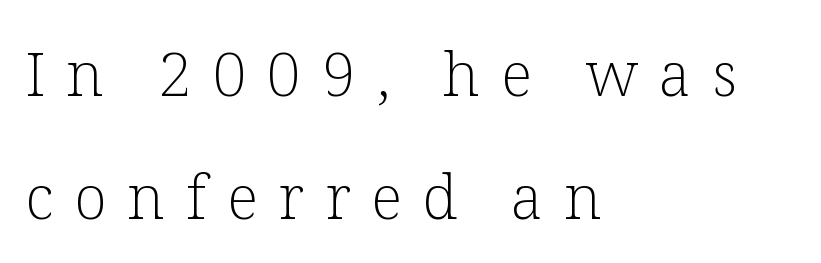
Q: Is the text bold? A: No.
Q: Is the text italic (slanted)? A: No, it is upright.
Q: Is the typeface a serif or a sans-serif typeface? A: Serif.
Q: Is the text underlined? A: No.
Q: How is the paragraph aligned? A: Left-aligned.
Q: Is the spacing between letters normal or unusually wide? A: Unusually wide.
Q: Is the spacing between lines tight, normal or loose? A: Loose.
Q: Width (condensed, normal, or wide)? A: Normal.
Q: Stroke contrast? A: Low.
Q: x-height? A: Medium.
Q: Monospaced? A: No.
